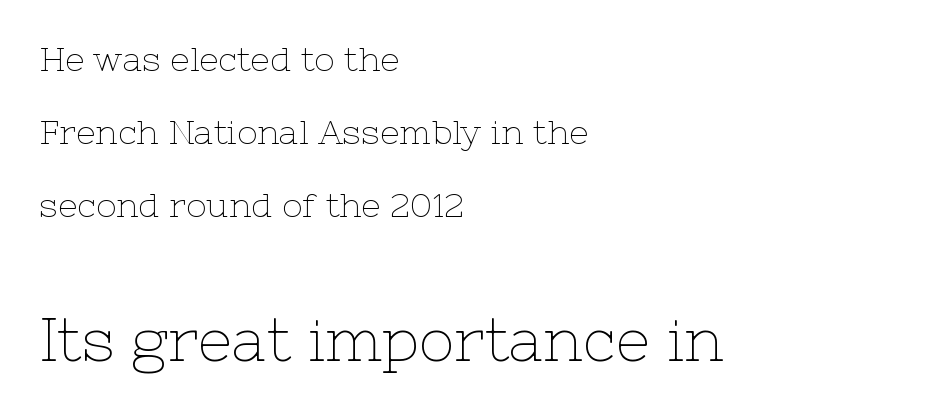
The image shows 60 px thin serif type, upright; set left-aligned, loose line spacing (2.14x), normal letter spacing, not underlined; the second (bottom) block is 1.76x larger; low stroke contrast and a medium x-height.
